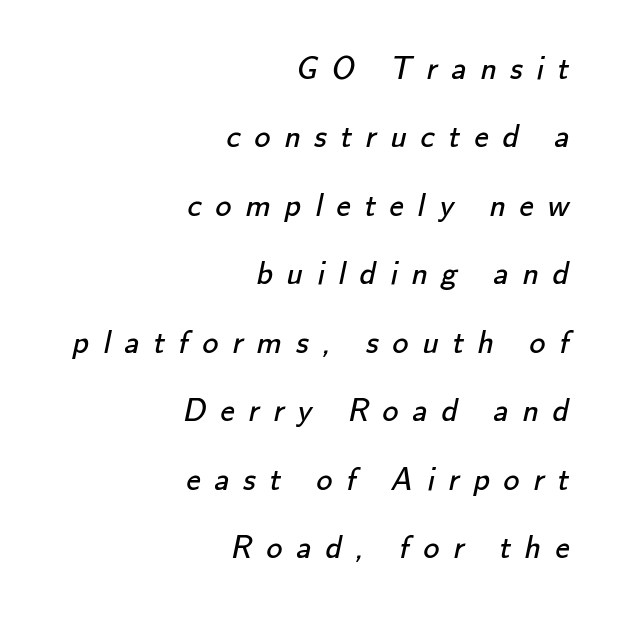
The image shows 32 px regular-weight sans-serif type; set right-aligned, loose line spacing (2.14x), unusually wide letter spacing (+0.43 em), not underlined; low stroke contrast and a small x-height.
